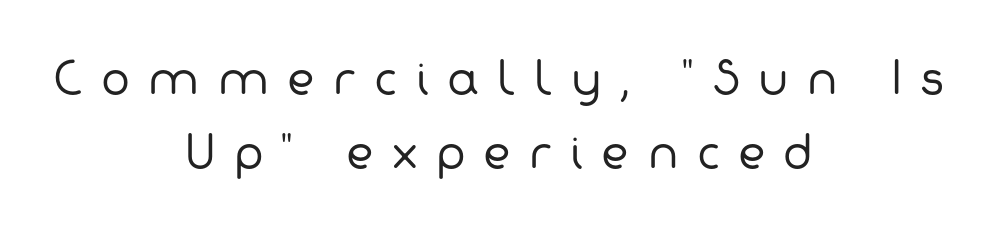
Q: Is the text bold? A: No.
Q: Is the typeface a serif or a sans-serif typeface? A: Sans-serif.
Q: Is the text underlined? A: No.
Q: How is the paragraph aligned? A: Centered.
Q: Is the spacing between letters normal or unusually wide? A: Unusually wide.
Q: Width (condensed, normal, or wide)? A: Normal.
Q: Stroke contrast? A: Low.
Q: x-height? A: Medium.
Q: Monospaced? A: No.
